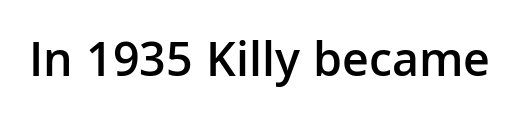
The tracking reads as untouched default to a designer's eye. The passage shown is typed in a proportional face where columns would drift. Posture: straight, roman, zero tilt. Type style note: lacks serifs. Unmarked baselines from the first word to the last.
